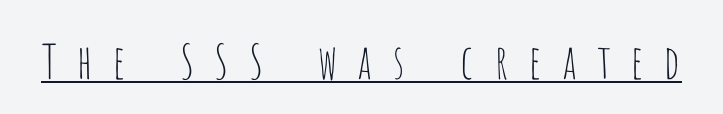
The image shows 47 px thin, condensed sans-serif type, upright; set unusually wide letter spacing (+0.39 em), underlined; low stroke contrast and a large x-height.
